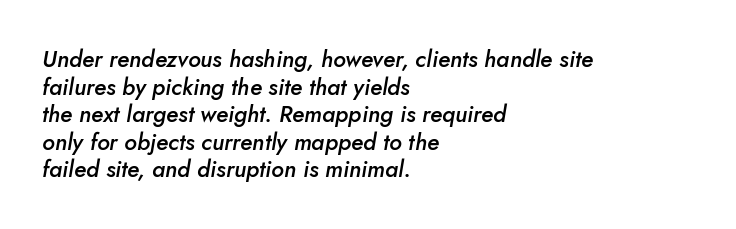
This is oblique type, the kind used for emphasis or titles. The specimen omits any rule beneath the text block's lines. There is no visible air inserted between adjacent glyphs. Compared with an ordinary text face, these strokes are moderately heavier — a semibold. The text block is weighted toward the left margin, trailing off unevenly rightward.
